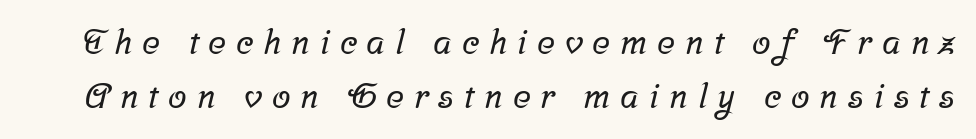
The image shows 34 px text type; set normal line spacing (1.6x), unusually wide letter spacing (+0.29 em), not underlined; low stroke contrast and a medium x-height.
